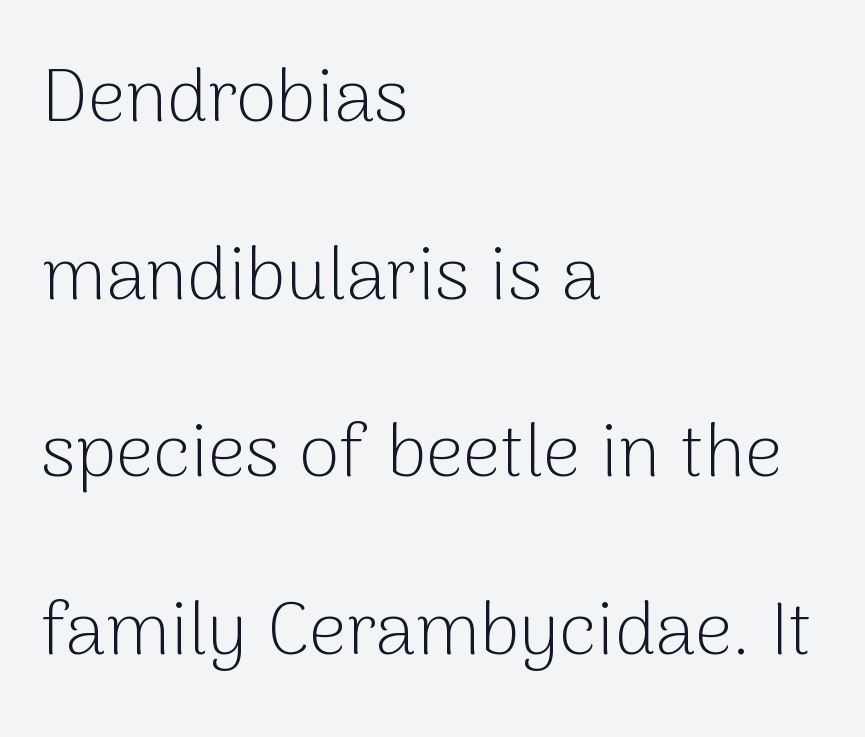
Q: Is the text bold? A: No.
Q: Is the text italic (slanted)? A: No, it is upright.
Q: Is the typeface a serif or a sans-serif typeface? A: Sans-serif.
Q: Is the text underlined? A: No.
Q: How is the paragraph aligned? A: Left-aligned.
Q: Is the spacing between letters normal or unusually wide? A: Normal.
Q: Is the spacing between lines tight, normal or loose? A: Loose.
Q: Width (condensed, normal, or wide)? A: Normal.
Q: Stroke contrast? A: Low.
Q: x-height? A: Medium.
Q: Monospaced? A: No.
